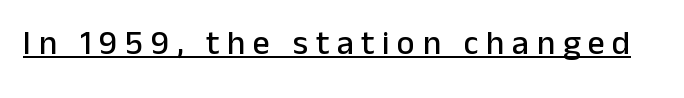
The image shows 34 px sans-serif type, upright; set unusually wide letter spacing (+0.22 em), underlined; low stroke contrast and a medium x-height.
